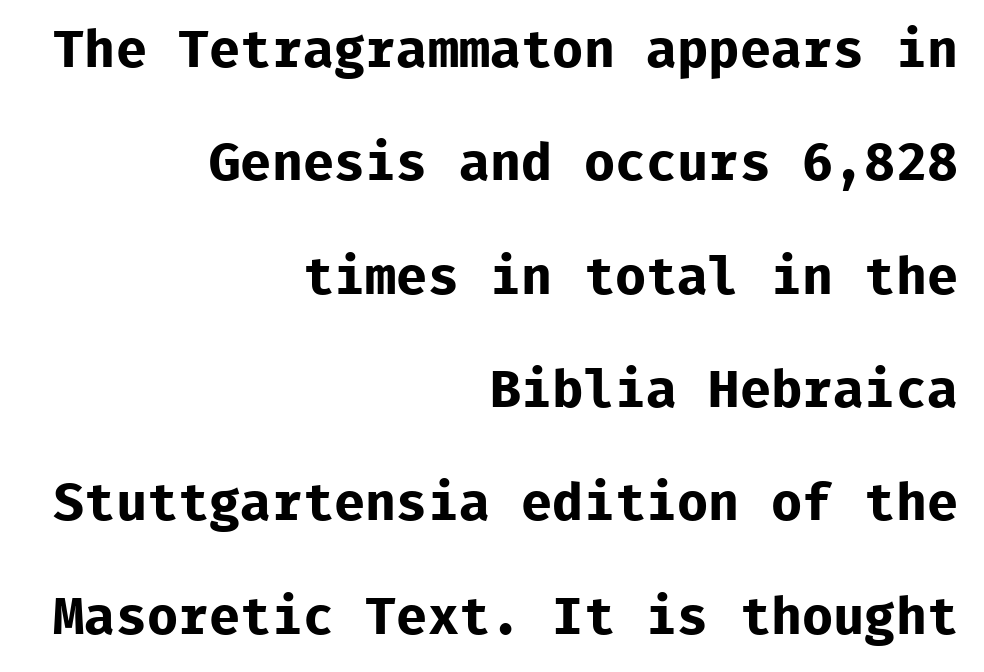
Inter-character spacing is left at the font's built-in metrics. The lettering holds an erect, upright posture throughout. The line-height multiplier appears high, well above default. The typesetter chose a ragged-left arrangement here. Type style note: lacks serifs.
